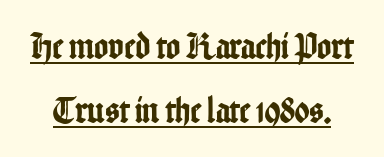
{"serif": "no", "italic": "no", "width": "condensed", "stroke_contrast": "low", "x_height": "medium", "monospaced": "no", "underline": "yes", "line_spacing": "normal", "line_spacing_ratio": 1.69, "letter_spacing": "normal", "letter_spacing_em": 0.0, "glyph_px": 38}
